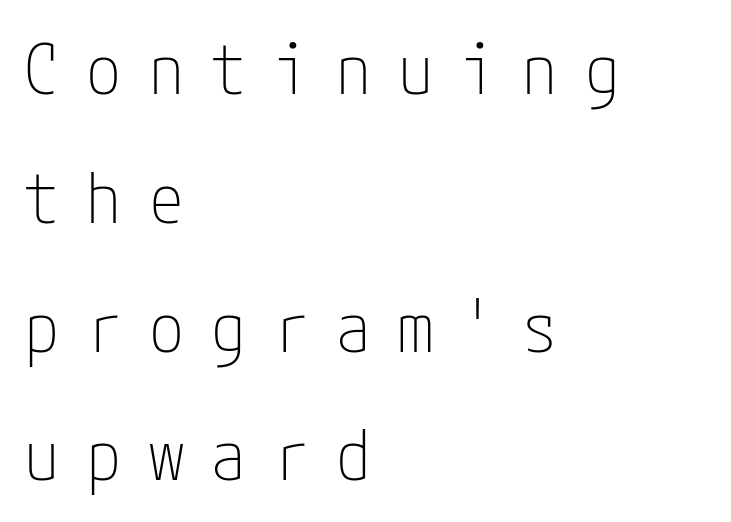
The image shows 70 px thin, condensed sans-serif type, upright; set left-aligned, line spacing 1.84x, unusually wide letter spacing (+0.39 em), not underlined; low stroke contrast and a medium x-height.
